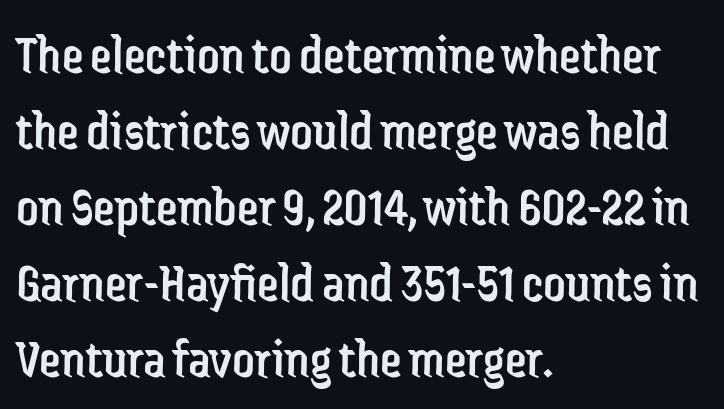
Q: Is the text bold? A: No.
Q: Is the text italic (slanted)? A: No, it is upright.
Q: Is the typeface a serif or a sans-serif typeface? A: Sans-serif.
Q: Is the text underlined? A: No.
Q: How is the paragraph aligned? A: Left-aligned.
Q: Is the spacing between letters normal or unusually wide? A: Normal.
Q: Is the spacing between lines tight, normal or loose? A: Normal.
Q: Width (condensed, normal, or wide)? A: Condensed.
Q: Stroke contrast? A: Low.
Q: x-height? A: Medium.
Q: Monospaced? A: No.
